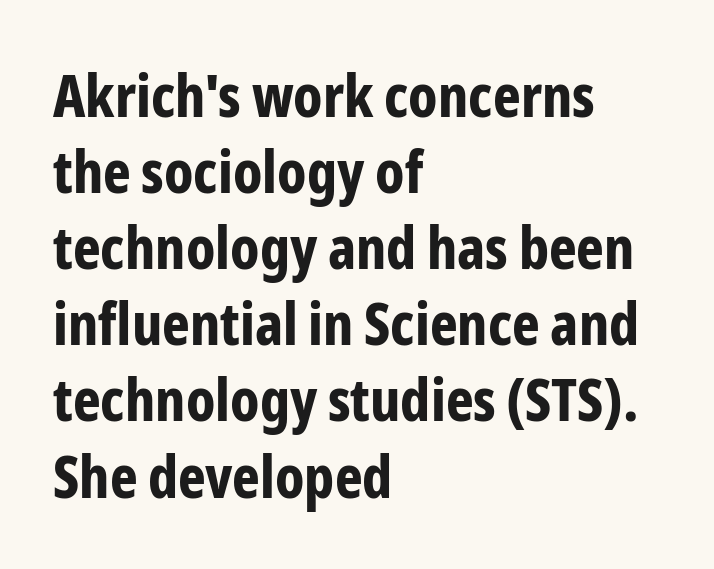
The image shows 59 px bold, condensed sans-serif type, upright; set left-aligned, normal line spacing (1.29x), normal letter spacing, not underlined; low stroke contrast and a medium x-height.
